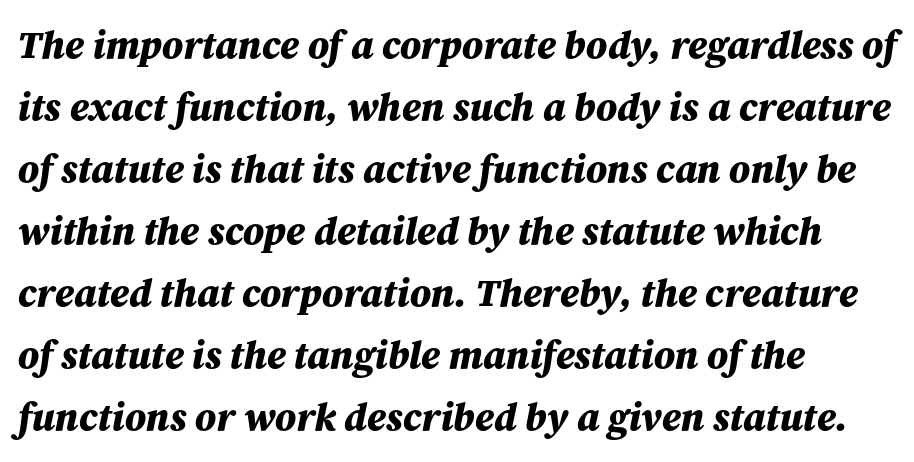
The image shows 39 px bold type, italic (leaning right); set left-aligned, normal line spacing (1.59x), normal letter spacing, not underlined; medium stroke contrast and a medium x-height.
